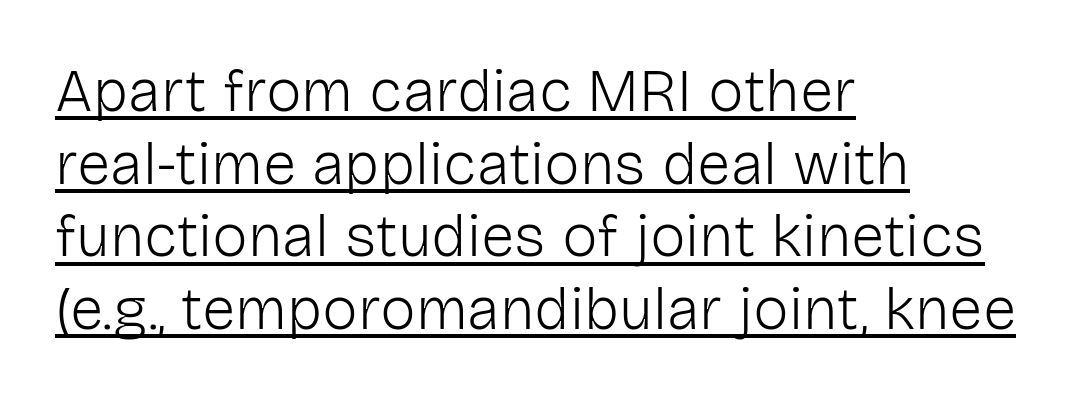
The image shows 60 px light sans-serif type, upright; set left-aligned, line spacing 1.21x, normal letter spacing, underlined; low stroke contrast and a medium x-height.
